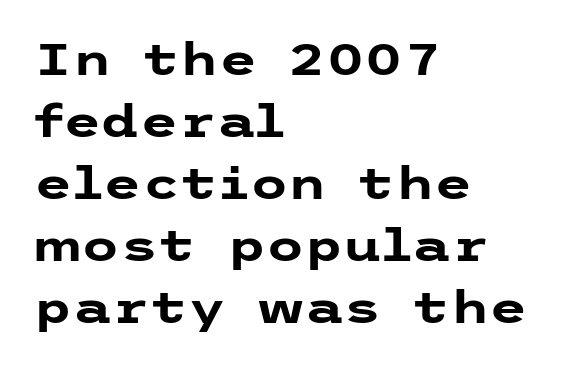
Nothing unusual about the tracking: characters are spaced as the font intends. Observe the absence of serifs on each vertical stroke in this sample. Students, this is bold: see how much ink each stroke carries. Short and long lines alike share a common starting point at left.
